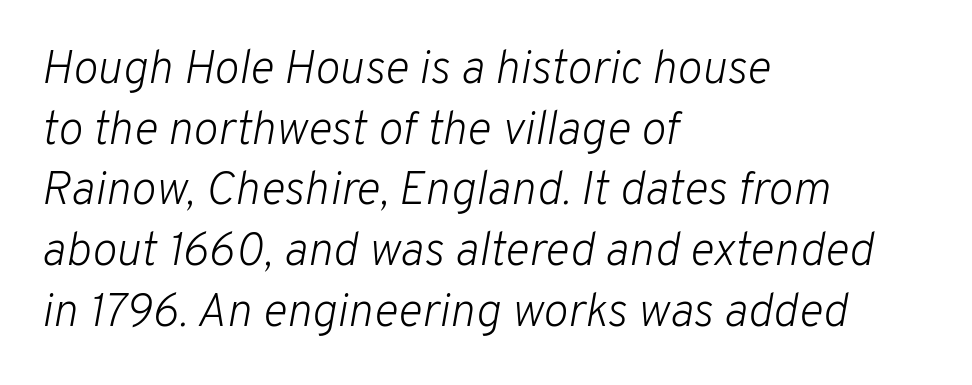
A clean baseline with only descenders dipping below it. The lettering tilts uniformly, giving the passage an italic look. Each stroke keeps to a modest, everyday thickness or less. Observe the ordinary spacing: letters are neighbours, not strangers.
